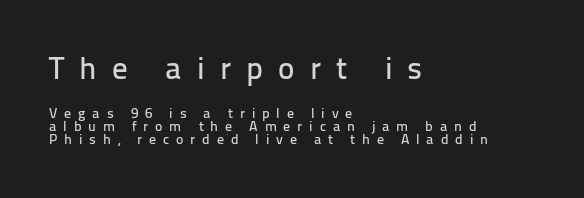
Q: Is the text italic (slanted)? A: No, it is upright.
Q: Is the typeface a serif or a sans-serif typeface? A: Sans-serif.
Q: Is the text underlined? A: No.
Q: How is the paragraph aligned? A: Left-aligned.
Q: Is the spacing between letters normal or unusually wide? A: Unusually wide.
Q: Is the spacing between lines tight, normal or loose? A: Tight.
Q: Which block of text is set in a larger size, the first (top) or the second (bottom)? A: The first (top) one.
Q: Width (condensed, normal, or wide)? A: Normal.
Q: Stroke contrast? A: Low.
Q: x-height? A: Medium.
Q: Monospaced? A: No.
